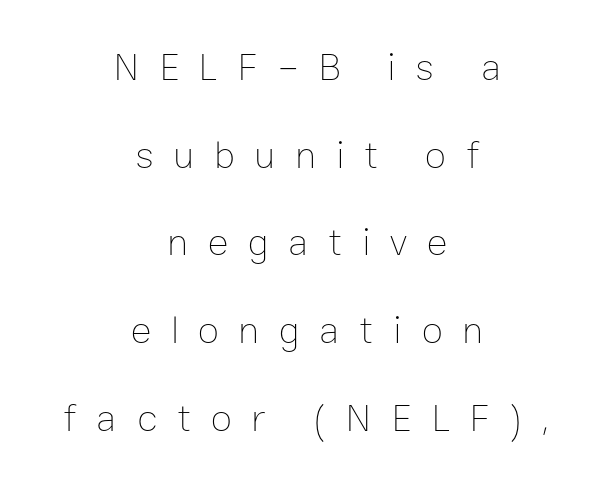
Q: Is the text bold? A: No.
Q: Is the text italic (slanted)? A: No, it is upright.
Q: Is the text underlined? A: No.
Q: How is the paragraph aligned? A: Centered.
Q: Is the spacing between letters normal or unusually wide? A: Unusually wide.
Q: Is the spacing between lines tight, normal or loose? A: Loose.
Q: Width (condensed, normal, or wide)? A: Normal.
Q: Stroke contrast? A: Low.
Q: x-height? A: Medium.
Q: Monospaced? A: No.
